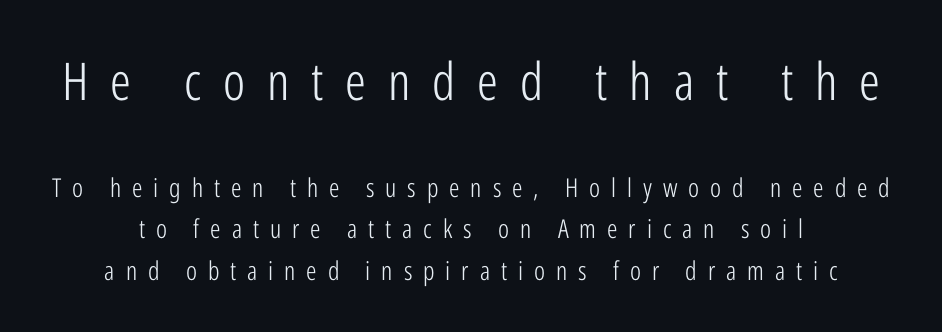
Reading top to bottom, the characters get smaller at the block break. Compared with typical paragraphs, the rows here are spaced about the same. Casual observation: everything's sitting right in the middle. Character widths vary here, with narrow letters taking less room than wide ones. A roman cut, with each character standing at attention.
